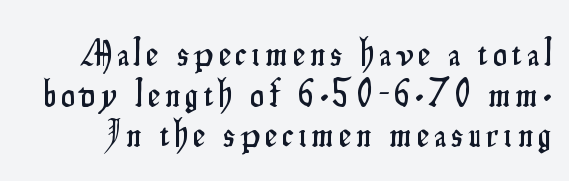
Q: Is the text italic (slanted)? A: No, it is upright.
Q: Is the typeface a serif or a sans-serif typeface? A: Sans-serif.
Q: Is the text underlined? A: No.
Q: Is the spacing between lines tight, normal or loose? A: Tight.
Q: Width (condensed, normal, or wide)? A: Condensed.
Q: Stroke contrast? A: Low.
Q: x-height? A: Small.
Q: Monospaced? A: No.
